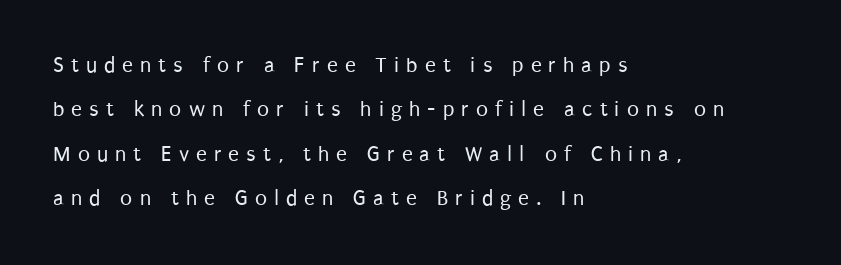
The image shows 22 px text type, upright; set left-aligned, loose line spacing (2.02x), unusually wide letter spacing (+0.32 em), not underlined.
